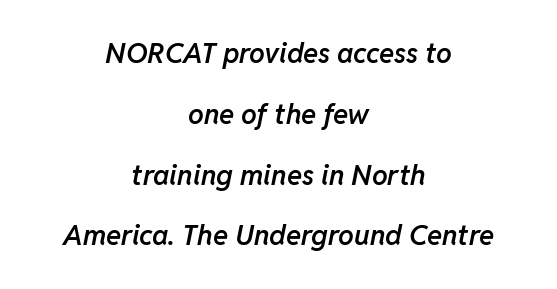
{"italic": "yes", "lean": "right", "slant_degrees": 11, "bold": "semi", "weight": "semibold", "width": "normal", "stroke_contrast": "low", "x_height": "medium", "monospaced": "no", "underline": "no", "align": "center", "line_spacing": "loose", "line_spacing_ratio": 2.17, "letter_spacing": "normal", "letter_spacing_em": 0.0, "glyph_px": 28}
